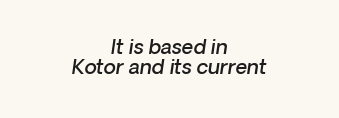
Q: Is the text bold? A: Semi-bold.
Q: Is the text underlined? A: No.
Q: How is the paragraph aligned? A: Centered.
Q: Is the spacing between letters normal or unusually wide? A: Normal.
Q: Is the spacing between lines tight, normal or loose? A: Tight.
